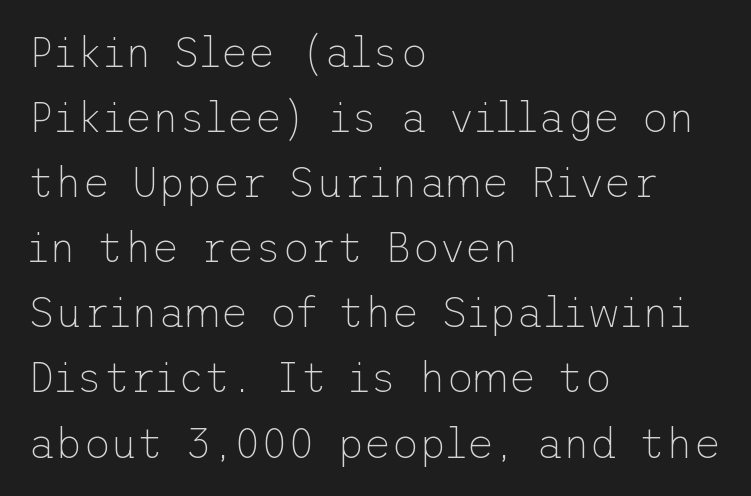
{"serif": "no", "italic": "no", "bold": "no", "weight": "thin", "width": "normal", "stroke_contrast": "low", "x_height": "medium", "underline": "no", "align": "left", "line_spacing": "normal", "line_spacing_ratio": 1.55, "letter_spacing": "normal", "letter_spacing_em": 0.0, "glyph_px": 42}
